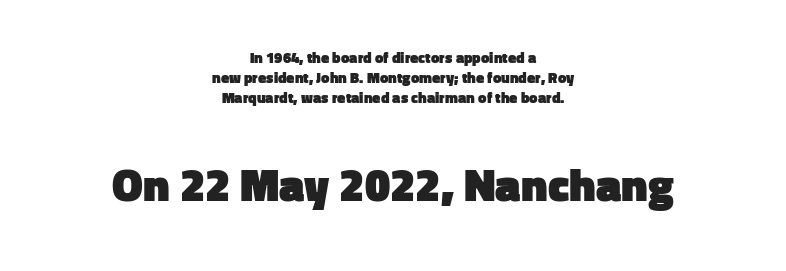
The image shows 46 px heavy sans-serif type, upright; set centered, normal line spacing (1.35x), normal letter spacing, not underlined; the second (bottom) block is 3.07x larger; low stroke contrast and a medium x-height.
